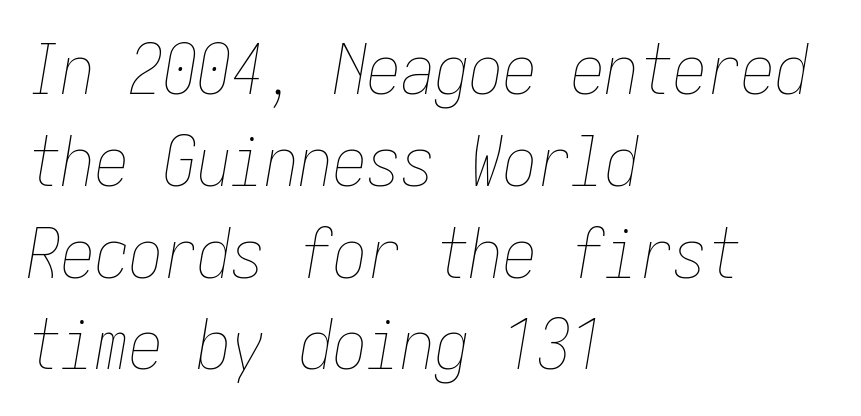
{"italic": "yes", "lean": "right", "slant_degrees": 10, "bold": "no", "weight": "thin", "width": "condensed", "stroke_contrast": "low", "x_height": "medium", "underline": "no", "align": "left", "line_spacing": "normal", "line_spacing_ratio": 1.35, "letter_spacing": "normal", "letter_spacing_em": 0.0, "glyph_px": 68}
